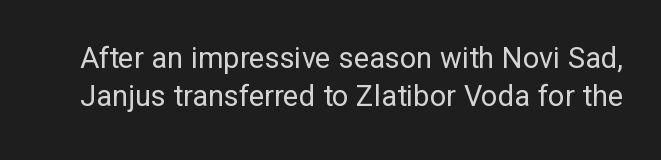
Q: Is the text bold? A: No.
Q: Is the text italic (slanted)? A: No, it is upright.
Q: Is the typeface a serif or a sans-serif typeface? A: Sans-serif.
Q: Is the text underlined? A: No.
Q: Is the spacing between letters normal or unusually wide? A: Normal.
Q: Is the spacing between lines tight, normal or loose? A: Normal.
Q: Width (condensed, normal, or wide)? A: Normal.
Q: Stroke contrast? A: Low.
Q: x-height? A: Medium.
Q: Monospaced? A: No.
